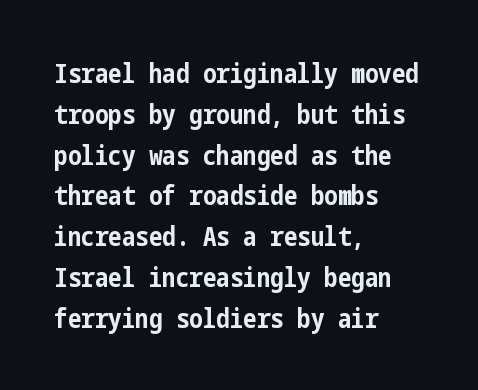
This is the regular roman posture of the typeface. Regarding leading, the lines here are spaced in the standard way. Heft: maximum for text — a bold. The specimen omits any rule beneath the text block's lines.
